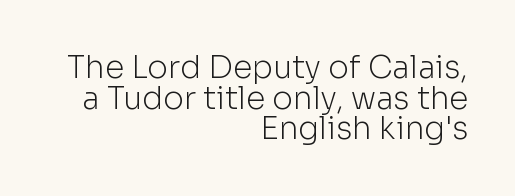
{"serif": "no", "italic": "no", "bold": "no", "weight": "light", "width": "normal", "stroke_contrast": "low", "x_height": "medium", "monospaced": "no", "underline": "no", "align": "right", "line_spacing": "tight", "line_spacing_ratio": 0.99, "letter_spacing": "normal", "letter_spacing_em": 0.0, "glyph_px": 31}
